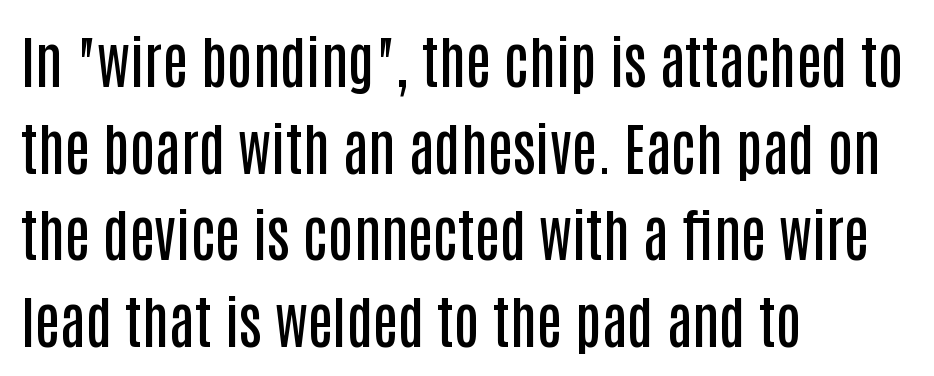
The image shows 57 px semibold, condensed sans-serif type, upright; set left-aligned, normal line spacing (1.52x), normal letter spacing, not underlined; low stroke contrast and a large x-height.
